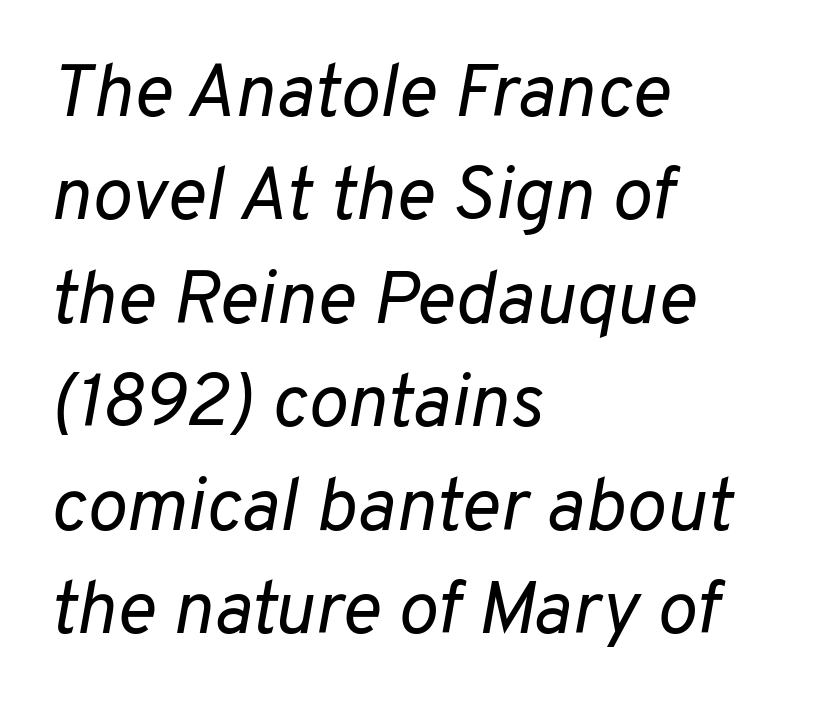
{"italic": "yes", "lean": "right", "slant_degrees": 10, "bold": "no", "weight": "regular", "width": "normal", "stroke_contrast": "low", "x_height": "medium", "monospaced": "no", "underline": "no", "align": "left", "line_spacing": "normal", "line_spacing_ratio": 1.38, "letter_spacing": "normal", "letter_spacing_em": 0.0, "glyph_px": 75}
